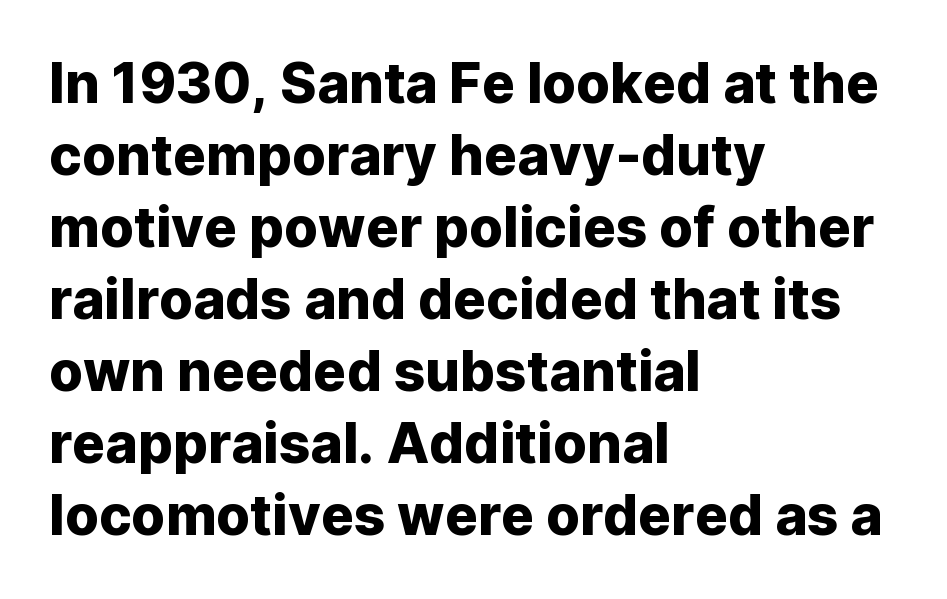
{"serif": "no", "italic": "no", "width": "normal", "stroke_contrast": "low", "x_height": "medium", "monospaced": "no", "underline": "no", "align": "left", "line_spacing": "normal", "line_spacing_ratio": 1.31, "letter_spacing": "normal", "letter_spacing_em": 0.0, "glyph_px": 55}
